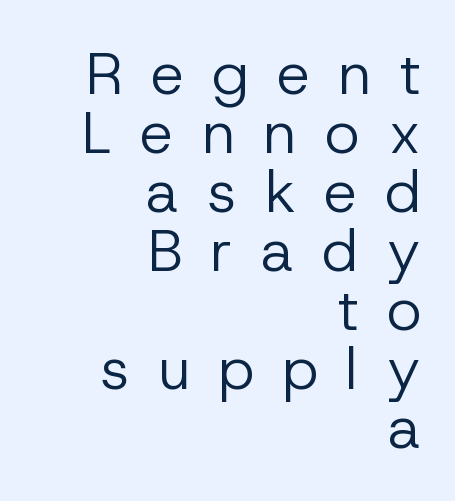
{"serif": "no", "italic": "no", "bold": "no", "weight": "regular", "width": "normal", "stroke_contrast": "low", "x_height": "medium", "monospaced": "no", "underline": "no", "align": "right", "line_spacing": "tight", "line_spacing_ratio": 1.0, "letter_spacing": "wide", "letter_spacing_em": 0.48, "glyph_px": 59}
